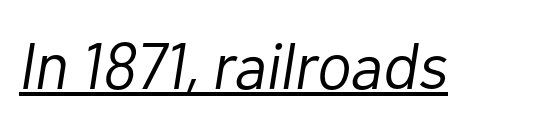
Q: Is the text bold? A: No.
Q: Is the text italic (slanted)? A: Yes, it leans right by about 10 degrees.
Q: Is the text underlined? A: Yes.
Q: Is the spacing between letters normal or unusually wide? A: Normal.
Q: Width (condensed, normal, or wide)? A: Normal.
Q: Stroke contrast? A: Low.
Q: x-height? A: Medium.
Q: Monospaced? A: No.
